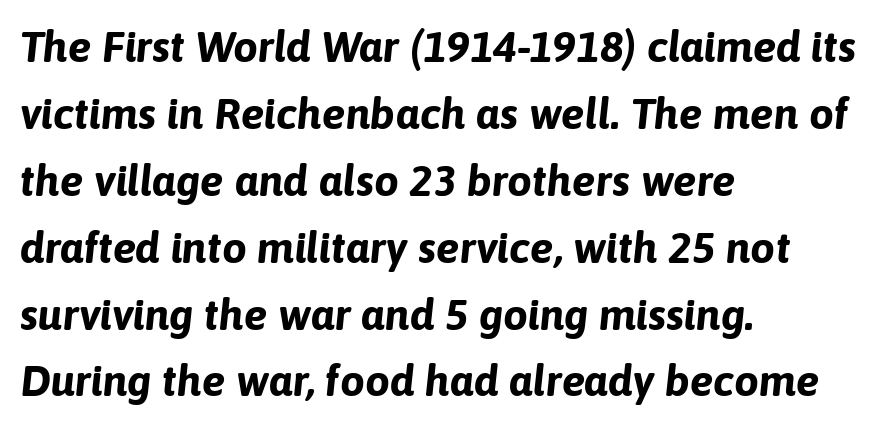
{"italic": "yes", "lean": "right", "slant_degrees": 6, "bold": "yes", "weight": "bold", "width": "normal", "stroke_contrast": "low", "x_height": "medium", "monospaced": "no", "underline": "no", "align": "left", "line_spacing": "normal", "line_spacing_ratio": 1.52, "letter_spacing": "normal", "letter_spacing_em": 0.0, "glyph_px": 44}
